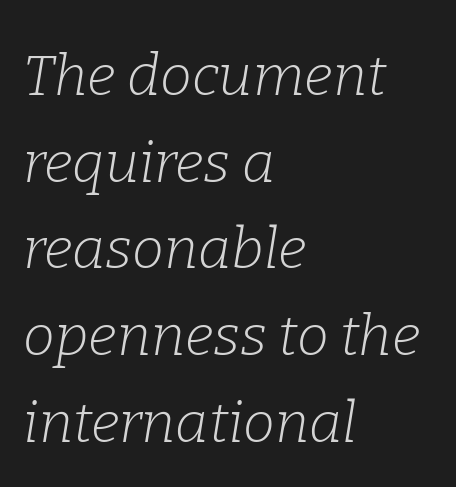
The image shows 57 px light serif type, italic (leaning right); set left-aligned, normal line spacing (1.52x), normal letter spacing, not underlined; low stroke contrast and a medium x-height.
